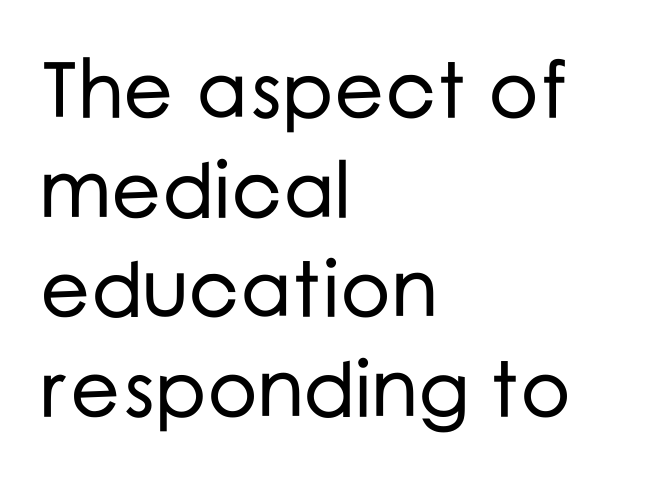
Tall strokes in this sample are plumb rather than angled. This sample keeps an unexceptional amount of space between lines. Lines of text with bare space underneath. Each letter's strokes conclude bluntly, with no projecting serifs.
